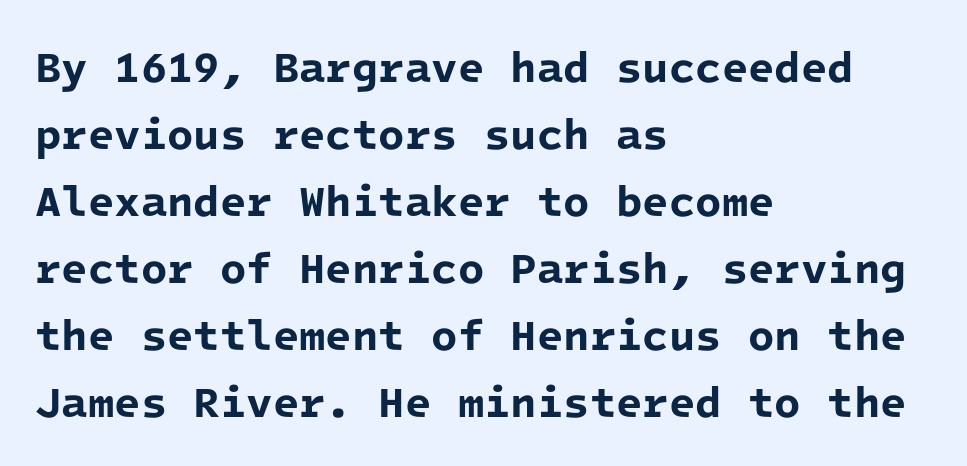
Q: Is the text bold? A: Yes.
Q: Is the typeface a serif or a sans-serif typeface? A: Sans-serif.
Q: Is the text underlined? A: No.
Q: How is the paragraph aligned? A: Left-aligned.
Q: Is the spacing between letters normal or unusually wide? A: Normal.
Q: Is the spacing between lines tight, normal or loose? A: Normal.
Q: Width (condensed, normal, or wide)? A: Normal.
Q: Stroke contrast? A: Low.
Q: x-height? A: Medium.
Q: Monospaced? A: Yes.
